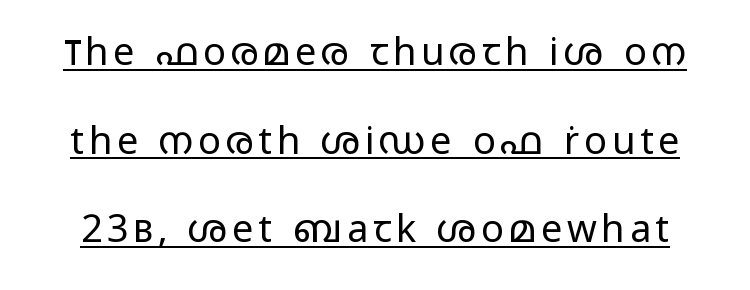
When letters stand straight like this, we call the style roman or upright. A rule runs beneath these lines of type. This sample uses a sans-serif face. Stems here are at most as thick as an everyday book face. The letters advance in unequal steps, a hallmark of proportional type. The lines are spread far apart with generous leading.
